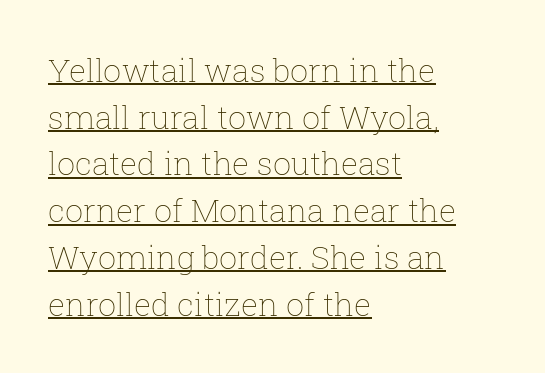
{"italic": "no", "bold": "no", "weight": "thin", "width": "normal", "stroke_contrast": "low", "x_height": "medium", "monospaced": "no", "underline": "yes", "align": "left", "line_spacing": "normal", "line_spacing_ratio": 1.46, "letter_spacing": "normal", "letter_spacing_em": 0.0, "glyph_px": 32}
